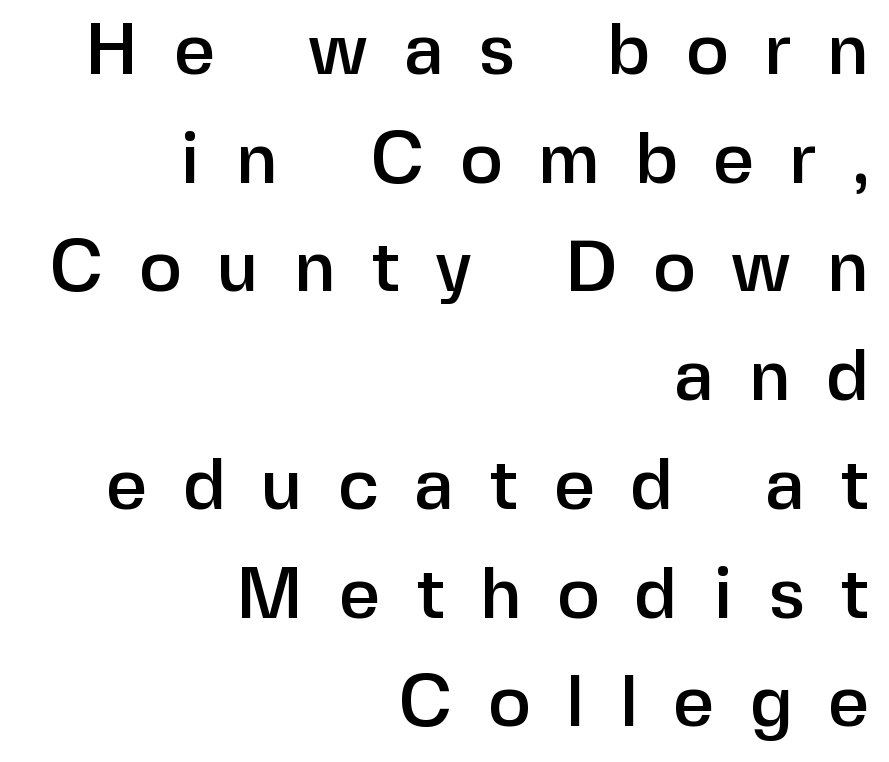
Q: Is the text italic (slanted)? A: No, it is upright.
Q: Is the typeface a serif or a sans-serif typeface? A: Sans-serif.
Q: Is the text underlined? A: No.
Q: How is the paragraph aligned? A: Right-aligned.
Q: Is the spacing between letters normal or unusually wide? A: Unusually wide.
Q: Is the spacing between lines tight, normal or loose? A: Normal.
Q: Width (condensed, normal, or wide)? A: Normal.
Q: Stroke contrast? A: Low.
Q: x-height? A: Medium.
Q: Monospaced? A: No.
